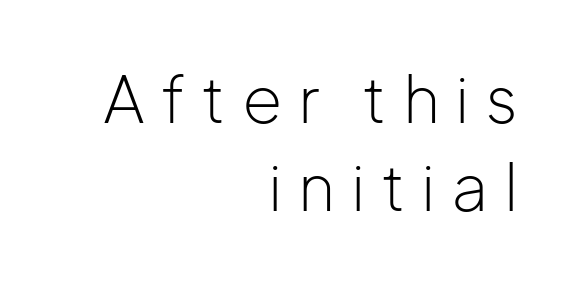
The image shows 65 px light sans-serif type, upright; set right-aligned, normal line spacing (1.36x), unusually wide letter spacing (+0.24 em), not underlined; low stroke contrast and a medium x-height.
